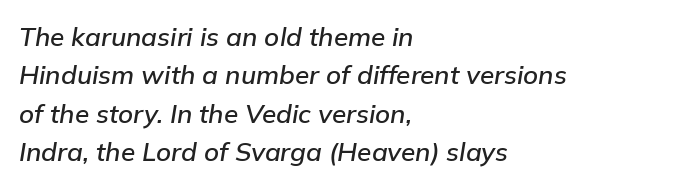
The image shows 26 px text type, italic (leaning right); set left-aligned, normal line spacing (1.48x), normal letter spacing, not underlined.
